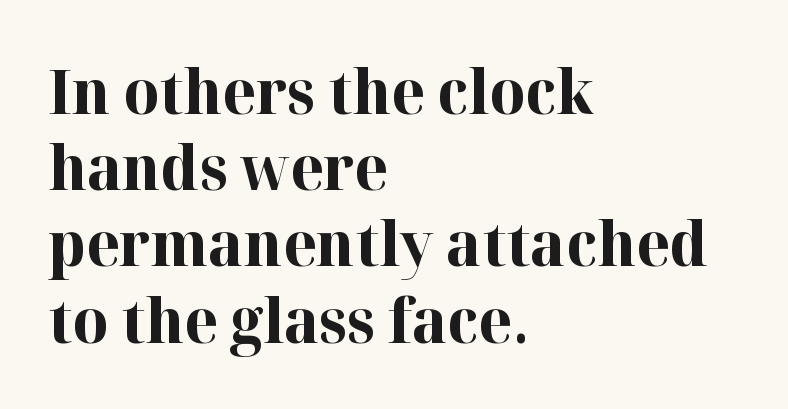
Q: Is the text bold? A: Yes.
Q: Is the text italic (slanted)? A: No, it is upright.
Q: Is the typeface a serif or a sans-serif typeface? A: Serif.
Q: Is the text underlined? A: No.
Q: How is the paragraph aligned? A: Left-aligned.
Q: Is the spacing between letters normal or unusually wide? A: Normal.
Q: Is the spacing between lines tight, normal or loose? A: Normal.
Q: Width (condensed, normal, or wide)? A: Normal.
Q: Stroke contrast? A: High.
Q: x-height? A: Medium.
Q: Monospaced? A: No.
